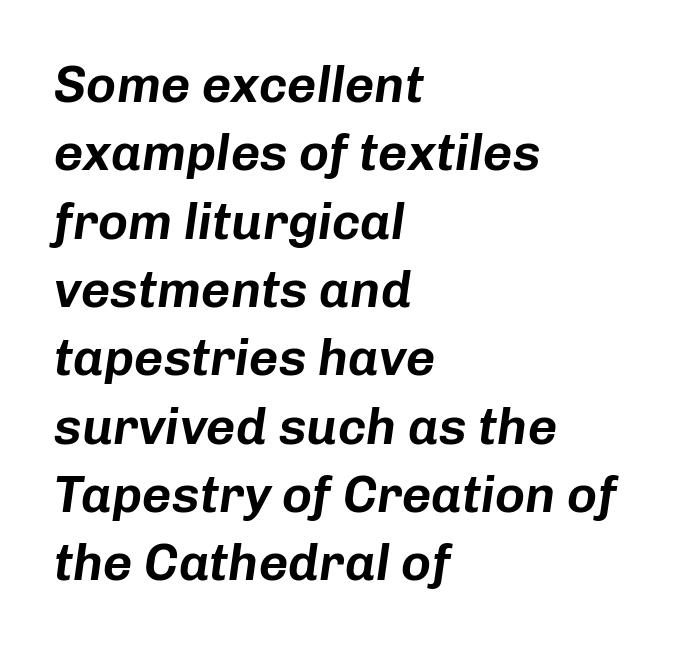
Q: Is the text italic (slanted)? A: Yes, it leans right by about 8 degrees.
Q: Is the text underlined? A: No.
Q: How is the paragraph aligned? A: Left-aligned.
Q: Is the spacing between letters normal or unusually wide? A: Normal.
Q: Is the spacing between lines tight, normal or loose? A: Normal.
Q: Width (condensed, normal, or wide)? A: Normal.
Q: Stroke contrast? A: Low.
Q: x-height? A: Medium.
Q: Monospaced? A: No.
